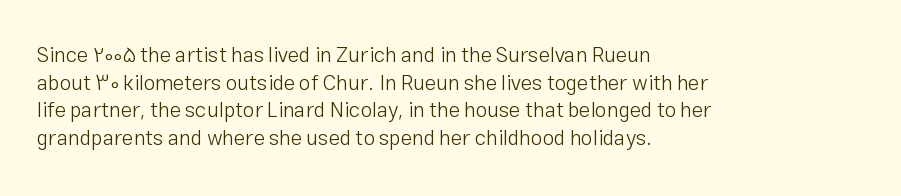
Q: Is the text bold? A: No.
Q: Is the text italic (slanted)? A: No, it is upright.
Q: Is the text underlined? A: No.
Q: How is the paragraph aligned? A: Left-aligned.
Q: Is the spacing between letters normal or unusually wide? A: Normal.
Q: Is the spacing between lines tight, normal or loose? A: Normal.
